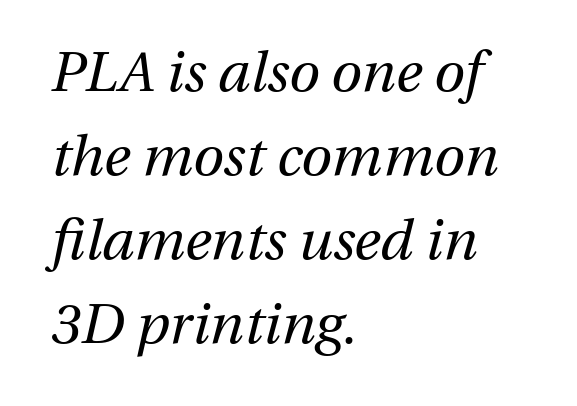
Q: Is the text bold? A: No.
Q: Is the text italic (slanted)? A: Yes, it leans right by about 13 degrees.
Q: Is the text underlined? A: No.
Q: How is the paragraph aligned? A: Left-aligned.
Q: Is the spacing between letters normal or unusually wide? A: Normal.
Q: Is the spacing between lines tight, normal or loose? A: Normal.
Q: Width (condensed, normal, or wide)? A: Normal.
Q: Stroke contrast? A: Medium.
Q: x-height? A: Medium.
Q: Monospaced? A: No.
